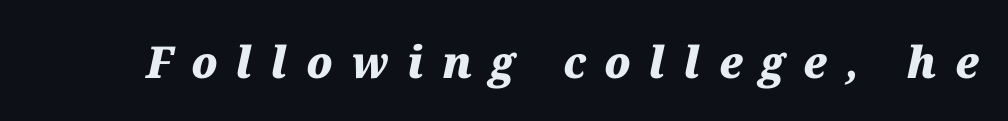
The image shows 44 px heavy type, italic (leaning right); set unusually wide letter spacing (+0.42 em), not underlined; medium stroke contrast and a medium x-height.
